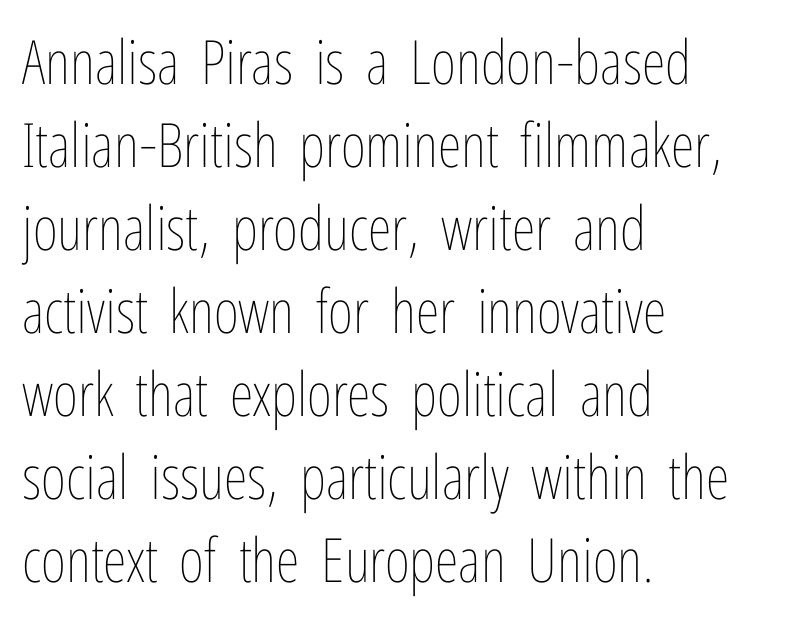
Quick note: underline off. The rendering uses natural spacing where letterforms have individual widths. These lines were composed using upright roman letters. Which margin do the lines hug? The left one — the right edge is uneven.
